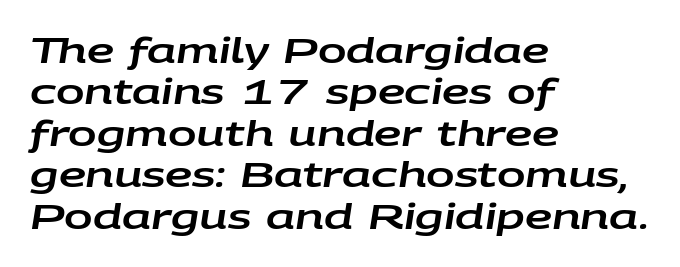
The image shows 34 px wide type, italic (leaning right); set left-aligned, line spacing 1.22x, normal letter spacing, not underlined; low stroke contrast and a large x-height.
